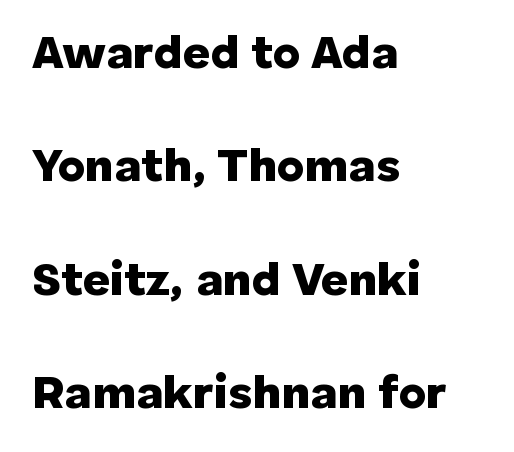
The image shows 47 px heavy sans-serif type, upright; set left-aligned, loose line spacing (2.41x), normal letter spacing, not underlined; low stroke contrast and a medium x-height.
